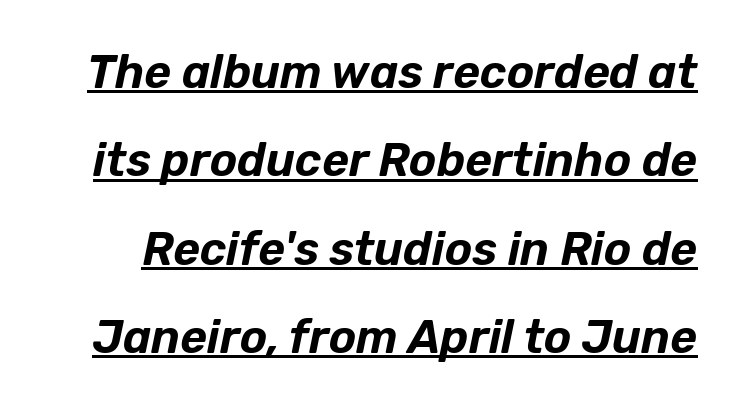
{"italic": "yes", "lean": "right", "slant_degrees": 12, "width": "normal", "stroke_contrast": "low", "x_height": "medium", "monospaced": "no", "underline": "yes", "line_spacing": "loose", "line_spacing_ratio": 1.92, "letter_spacing": "normal", "letter_spacing_em": 0.0, "glyph_px": 46}
